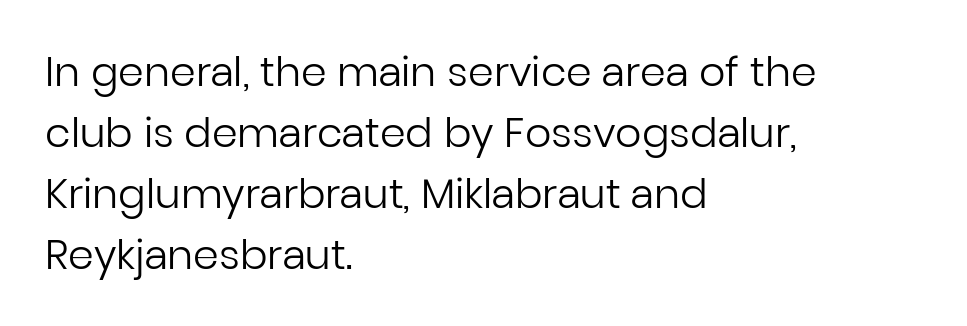
{"serif": "no", "italic": "no", "bold": "no", "weight": "regular", "width": "normal", "stroke_contrast": "low", "x_height": "medium", "monospaced": "no", "underline": "no", "align": "left", "line_spacing": "normal", "line_spacing_ratio": 1.49, "letter_spacing": "normal", "letter_spacing_em": 0.0, "glyph_px": 41}
